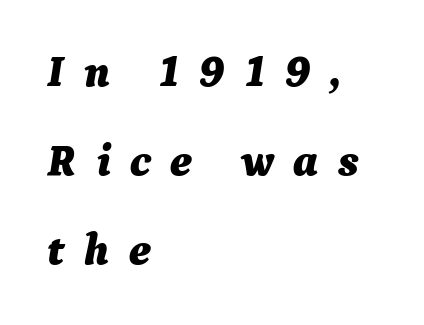
Q: Is the text bold? A: Yes.
Q: Is the text italic (slanted)? A: Yes, it leans right by about 9 degrees.
Q: Is the text underlined? A: No.
Q: How is the paragraph aligned? A: Left-aligned.
Q: Is the spacing between letters normal or unusually wide? A: Unusually wide.
Q: Is the spacing between lines tight, normal or loose? A: Loose.
Q: Width (condensed, normal, or wide)? A: Normal.
Q: Stroke contrast? A: Medium.
Q: x-height? A: Medium.
Q: Monospaced? A: No.
